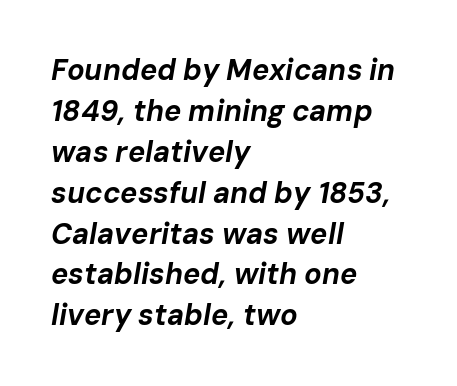
Glyph-to-glyph distance matches everyday printed text. The text block is weighted toward the left margin, trailing off unevenly rightward. Whoever set this chose a conventional vertical rhythm. Is the type slanted? Yes — the strokes lean at a clear angle. These lines carry a lot of weight — the face is fully bold. Here the designer chose a conventional face with non-uniform glyph widths.
